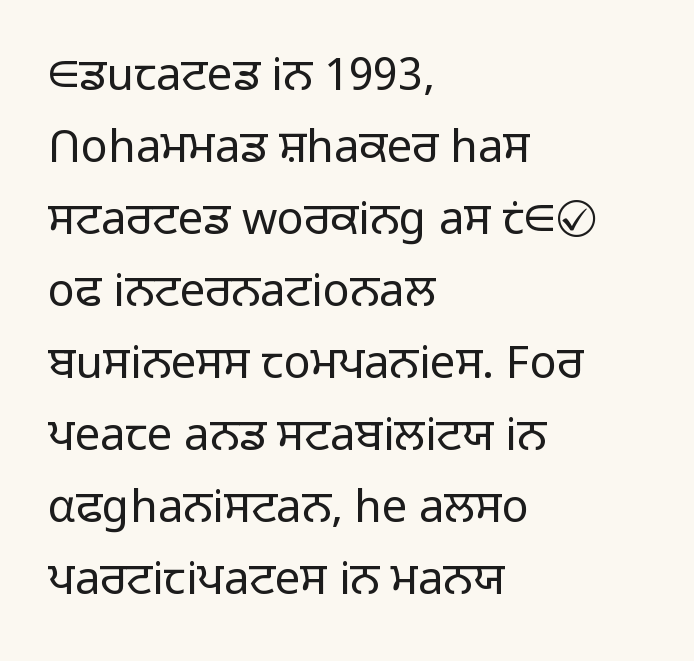
{"serif": "no", "italic": "no", "bold": "no", "weight": "light", "width": "normal", "stroke_contrast": "low", "x_height": "medium", "monospaced": "no", "underline": "no", "align": "left", "line_spacing": "normal", "line_spacing_ratio": 1.6, "letter_spacing": "normal", "letter_spacing_em": 0.0, "glyph_px": 45}
